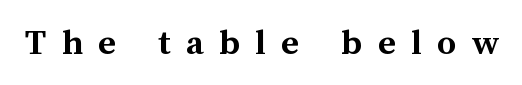
The lettering stays uniformly vertical, giving the passage a roman look. Tracking here is generous; glyphs stand well apart from one another. Only glyphs here, with clear space below each row. Plenty of ink on the page — the face is bold. The rendering uses natural spacing where letterforms have individual widths.
